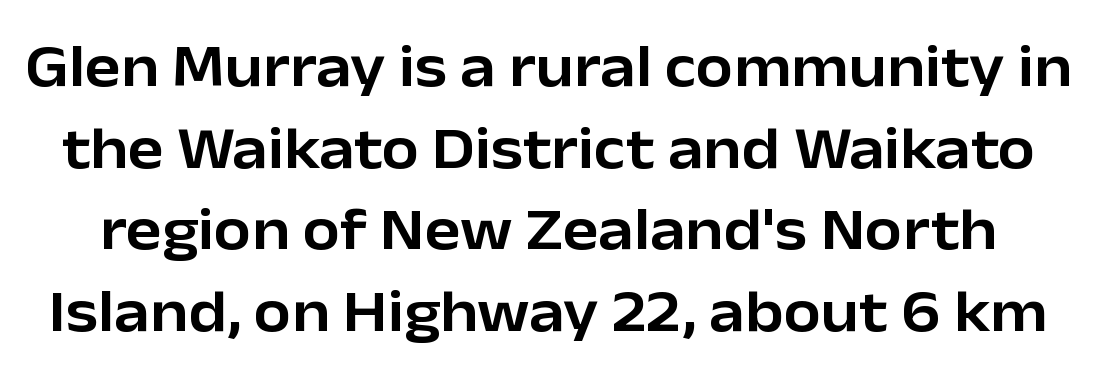
Q: Is the text italic (slanted)? A: No, it is upright.
Q: Is the typeface a serif or a sans-serif typeface? A: Sans-serif.
Q: Is the text underlined? A: No.
Q: Is the spacing between letters normal or unusually wide? A: Normal.
Q: Is the spacing between lines tight, normal or loose? A: Normal.
Q: Width (condensed, normal, or wide)? A: Normal.
Q: Stroke contrast? A: Low.
Q: x-height? A: Medium.
Q: Monospaced? A: No.
